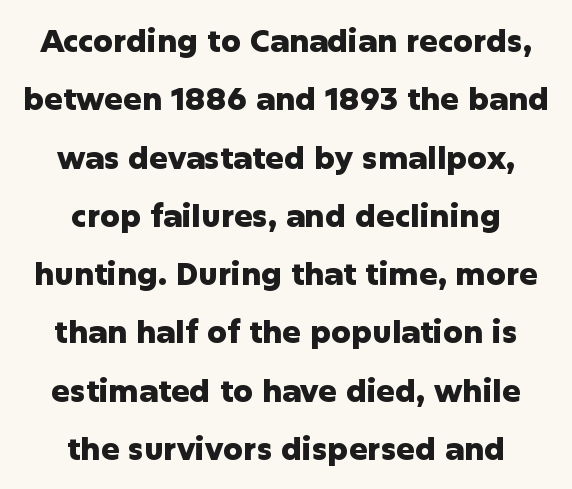
Does the copy run flush right? No — it is centered line by line. The axis of the letterforms is exactly vertical. Plenty of ink on the page — the face is bold. Note the varied advance widths — an 'i' is clearly narrower than an 'm'.
